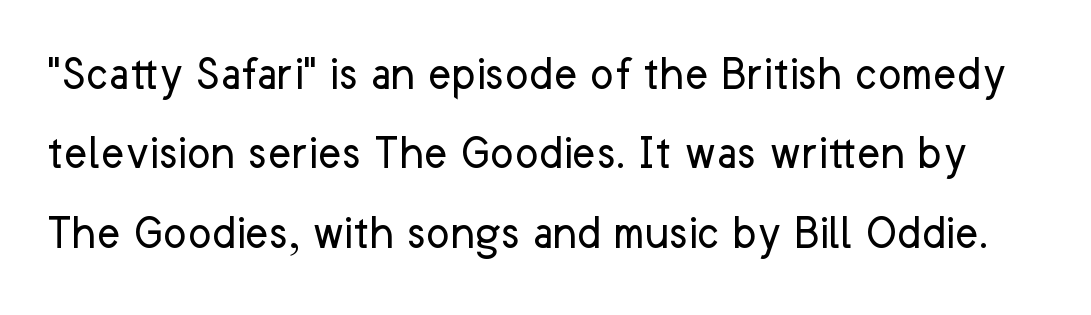
The specimen omits any rule beneath the text block's lines. No extra tracking has been applied to these lines. Compared with typical paragraphs, the rows here are spaced about the same. Is this a fixed-width face? No — the glyphs have proportional, varying widths.
